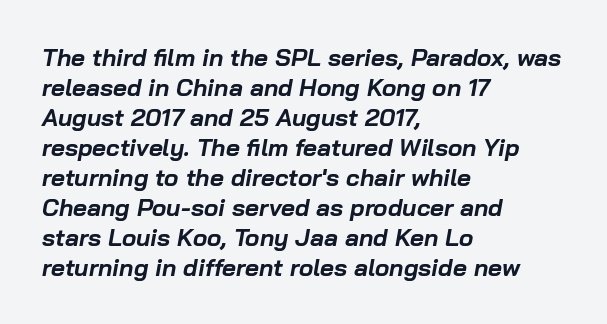
Q: Is the text bold? A: Yes.
Q: Is the text italic (slanted)? A: Yes, it leans right by about 10 degrees.
Q: Is the text underlined? A: No.
Q: How is the paragraph aligned? A: Left-aligned.
Q: Is the spacing between letters normal or unusually wide? A: Normal.
Q: Is the spacing between lines tight, normal or loose? A: Normal.
